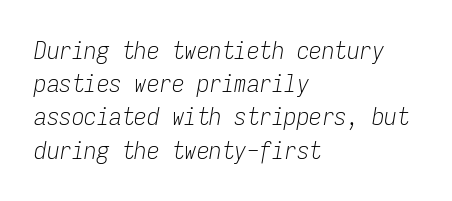
The image shows 25 px text type, italic (leaning right); set left-aligned, normal line spacing (1.33x), normal letter spacing, not underlined.
